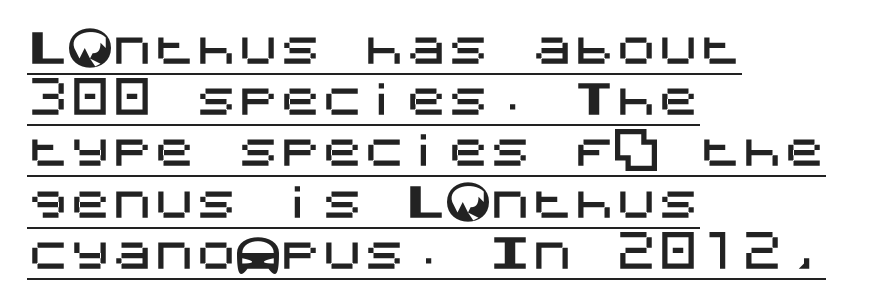
Short and long lines alike share a common starting point at left. The type is set solid horizontally, with unmodified tracking. Note: no serifs on the glyphs. The sample's only ornament is a line tracing under the words. Upright lettering throughout.
